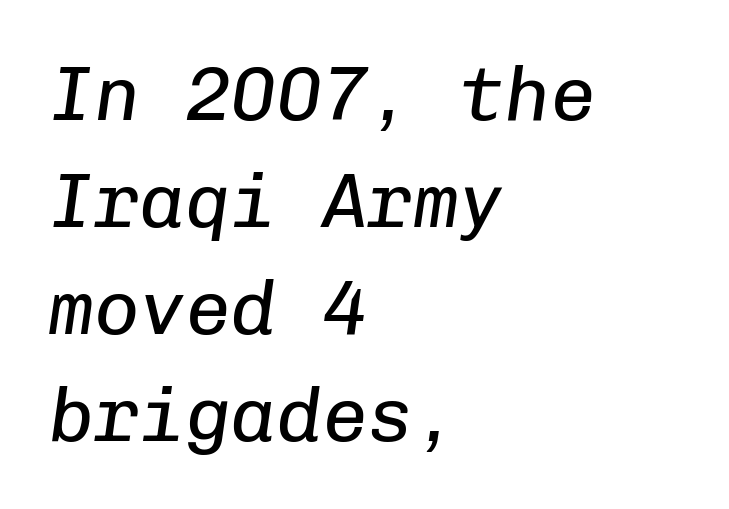
Q: Is the text bold? A: No.
Q: Is the text italic (slanted)? A: Yes, it leans right by about 8 degrees.
Q: Is the text underlined? A: No.
Q: How is the paragraph aligned? A: Left-aligned.
Q: Is the spacing between letters normal or unusually wide? A: Normal.
Q: Is the spacing between lines tight, normal or loose? A: Normal.
Q: Width (condensed, normal, or wide)? A: Normal.
Q: Stroke contrast? A: Low.
Q: x-height? A: Medium.
Q: Monospaced? A: Yes.
